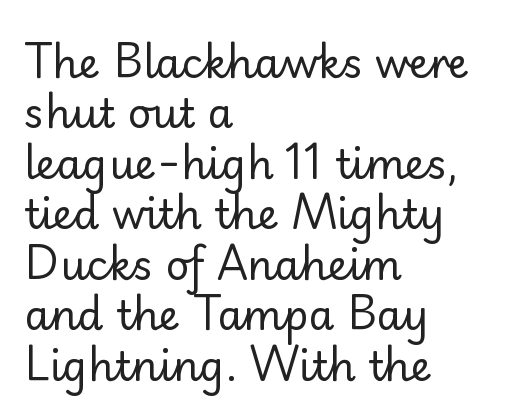
Q: Is the text bold? A: No.
Q: Is the text italic (slanted)? A: No, it is upright.
Q: Is the typeface a serif or a sans-serif typeface? A: Sans-serif.
Q: Is the text underlined? A: No.
Q: How is the paragraph aligned? A: Left-aligned.
Q: Is the spacing between letters normal or unusually wide? A: Normal.
Q: Width (condensed, normal, or wide)? A: Normal.
Q: Stroke contrast? A: Low.
Q: x-height? A: Small.
Q: Monospaced? A: No.
